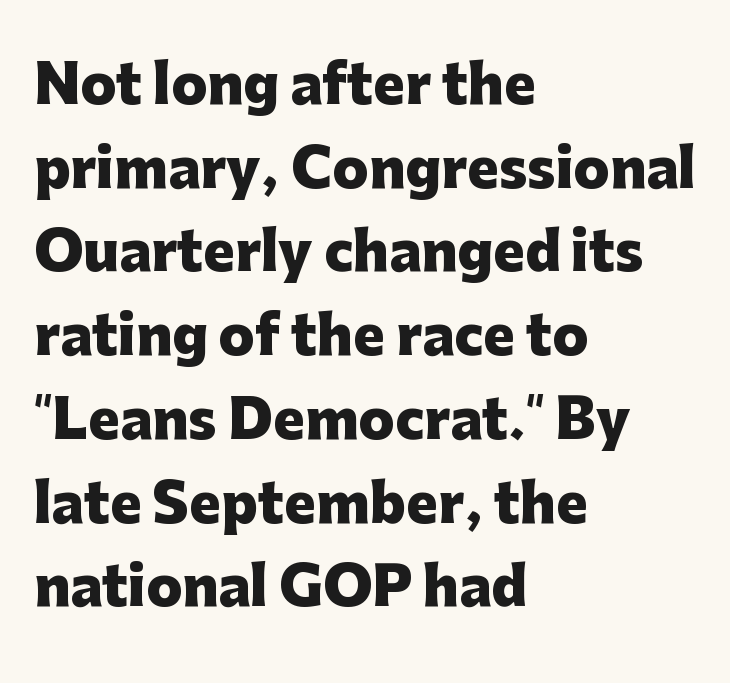
A typesetter would mark this as roman, not italic. Caption: multi-line text, flush left, ragged right. Quick note: underline off. This sample keeps an unexceptional amount of space between lines. The letters advance in unequal steps, a hallmark of proportional type.
